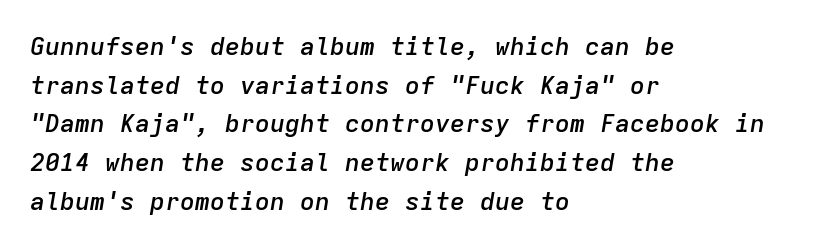
{"italic": "yes", "lean": "right", "slant_degrees": 9, "bold": "semi", "underline": "no", "align": "left", "line_spacing": "normal", "line_spacing_ratio": 1.55, "letter_spacing": "normal", "letter_spacing_em": 0.0, "glyph_px": 25}
